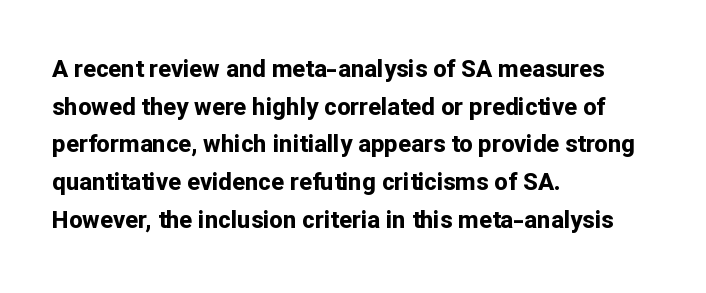
{"italic": "no", "bold": "yes", "underline": "no", "align": "left", "line_spacing": "normal", "line_spacing_ratio": 1.57, "letter_spacing": "normal", "letter_spacing_em": 0.0, "glyph_px": 24}
